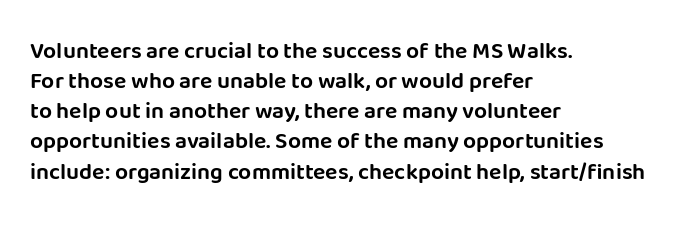
The image shows 23 px text type, upright; set left-aligned, normal line spacing (1.31x), normal letter spacing, not underlined.
